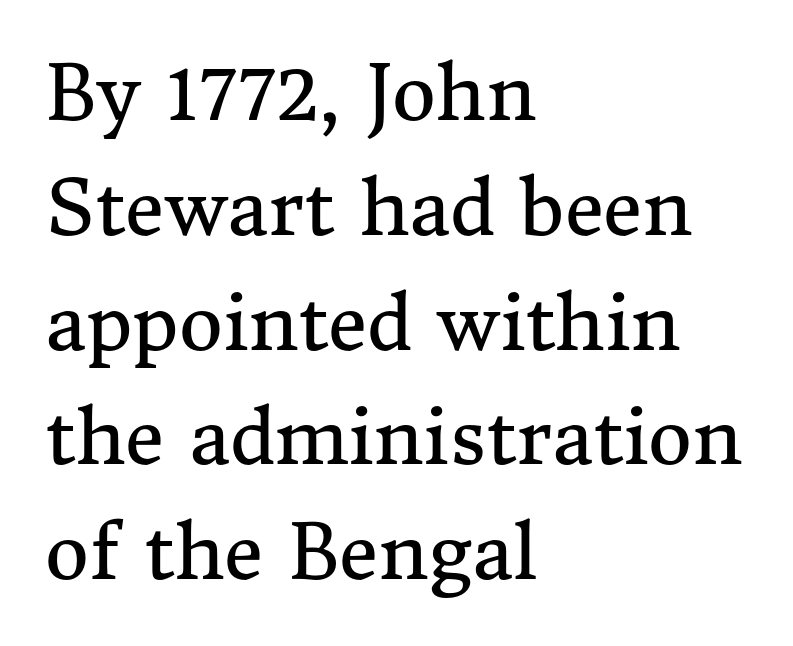
The image shows 76 px regular-weight serif type, upright; set left-aligned, normal line spacing (1.51x), normal letter spacing, not underlined; medium stroke contrast and a medium x-height.
